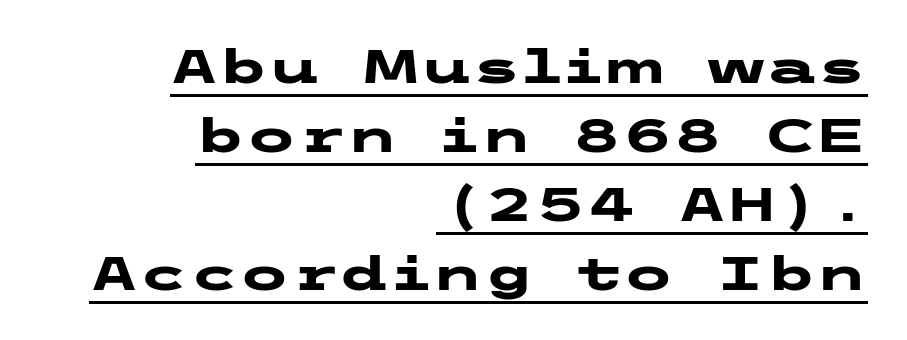
{"serif": "no", "italic": "no", "bold": "yes", "weight": "heavy", "width": "wide", "stroke_contrast": "low", "x_height": "medium", "underline": "yes", "align": "right", "line_spacing": "normal", "line_spacing_ratio": 1.5, "letter_spacing": "normal", "letter_spacing_em": 0.0, "glyph_px": 46}
